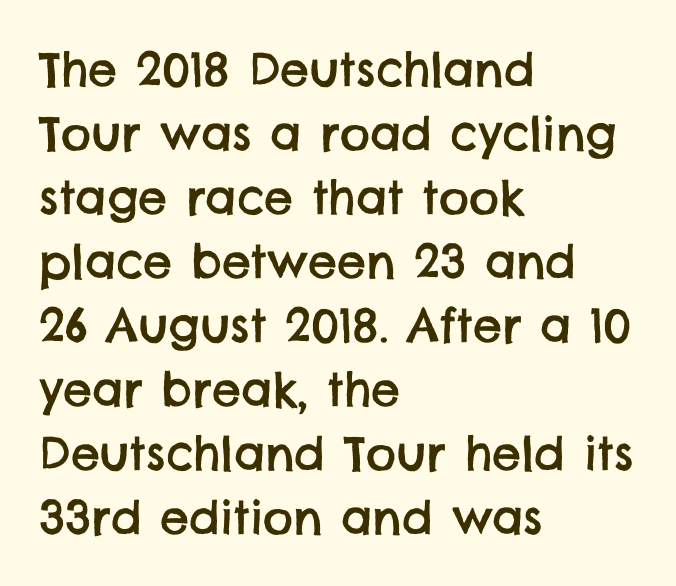
Note: no serifs on the glyphs. The letters sit at their default tracking, neither squeezed nor spread. Horizontal alignment here is leftward, the default for most running prose. If you measured baseline to baseline, you'd find a middling distance.
